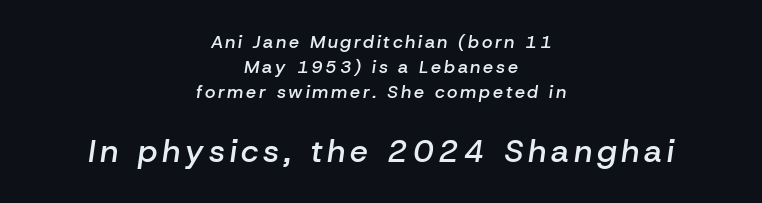
{"italic": "yes", "lean": "right", "slant_degrees": 8, "bold": "semi", "weight": "semibold", "width": "normal", "stroke_contrast": "low", "x_height": "medium", "monospaced": "no", "underline": "no", "align": "center", "line_spacing": "normal", "line_spacing_ratio": 1.38, "larger_block": "second", "size_ratio": 1.78, "glyph_px": 32}
